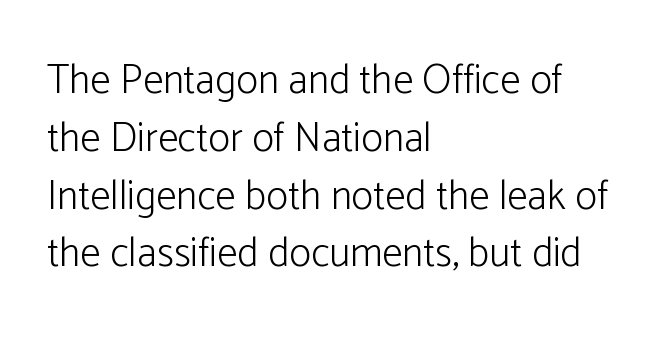
The image shows 41 px light sans-serif type, upright; set left-aligned, normal line spacing (1.41x), normal letter spacing, not underlined; low stroke contrast and a medium x-height.
